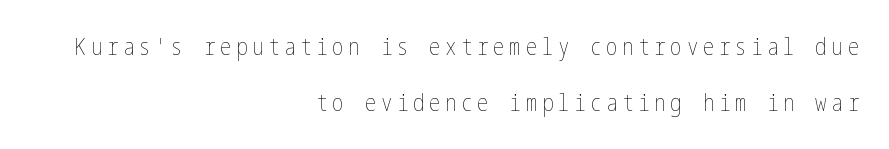
Q: Is the text bold? A: No.
Q: Is the text italic (slanted)? A: No, it is upright.
Q: Is the text underlined? A: No.
Q: How is the paragraph aligned? A: Right-aligned.
Q: Is the spacing between letters normal or unusually wide? A: Unusually wide.
Q: Is the spacing between lines tight, normal or loose? A: Loose.
